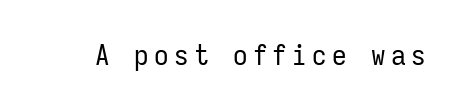
Q: Is the text bold? A: No.
Q: Is the text italic (slanted)? A: No, it is upright.
Q: Is the typeface a serif or a sans-serif typeface? A: Sans-serif.
Q: Is the text underlined? A: No.
Q: Width (condensed, normal, or wide)? A: Condensed.
Q: Stroke contrast? A: Low.
Q: x-height? A: Medium.
Q: Monospaced? A: Yes.
